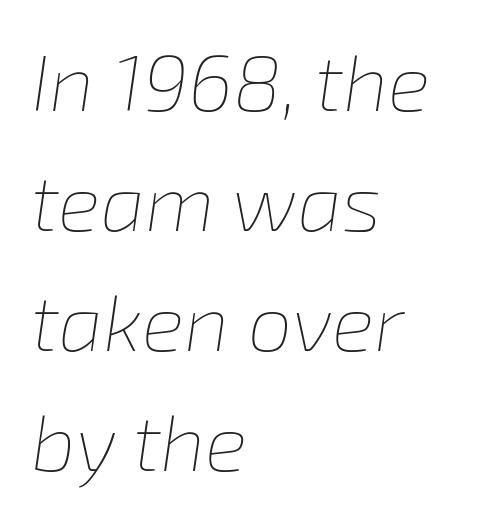
{"italic": "yes", "lean": "right", "slant_degrees": 8, "bold": "no", "weight": "thin", "width": "normal", "stroke_contrast": "low", "x_height": "medium", "monospaced": "no", "underline": "no", "align": "left", "line_spacing": "normal", "line_spacing_ratio": 1.5, "letter_spacing": "normal", "letter_spacing_em": 0.0, "glyph_px": 80}
